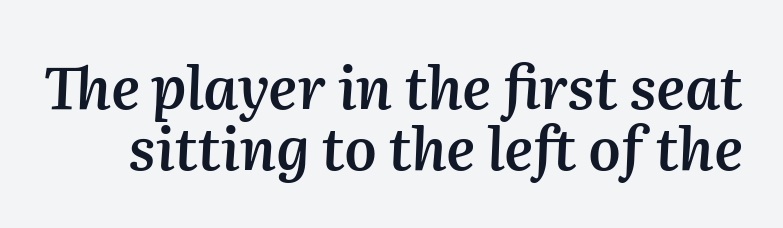
{"italic": "yes", "lean": "right", "slant_degrees": 2, "bold": "semi", "weight": "semibold", "width": "normal", "stroke_contrast": "medium", "x_height": "medium", "monospaced": "no", "underline": "no", "line_spacing": "tight", "line_spacing_ratio": 1.05, "letter_spacing": "normal", "letter_spacing_em": 0.0, "glyph_px": 58}
